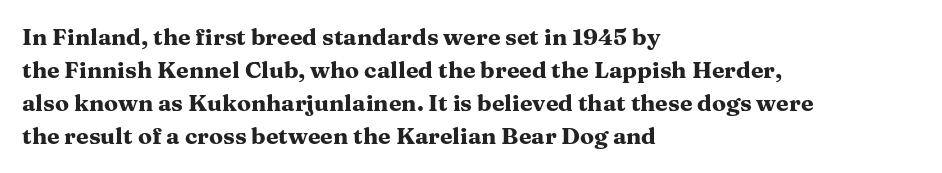
The image shows 23 px bold type, upright; set left-aligned, normal line spacing (1.44x), normal letter spacing, not underlined.
